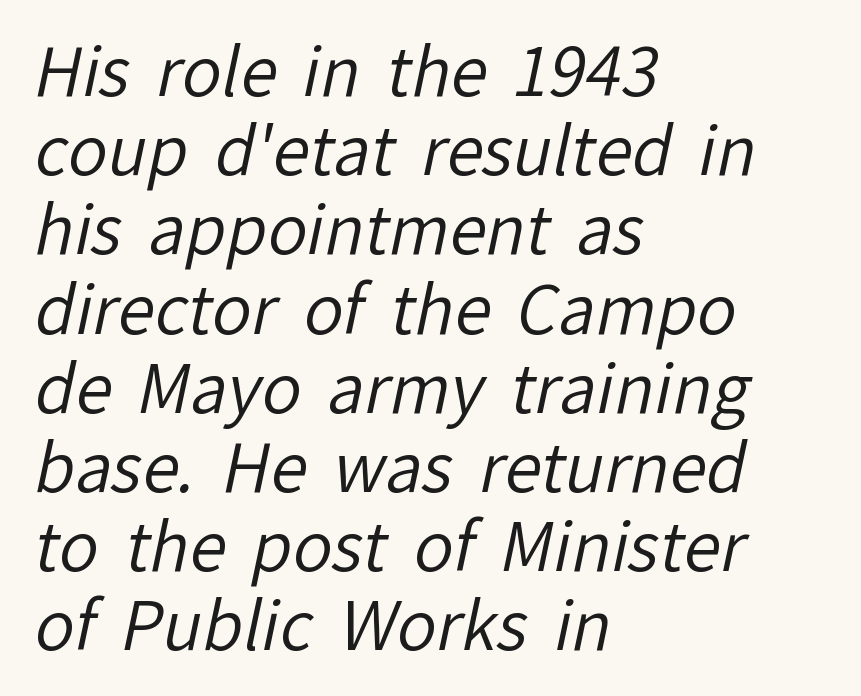
Q: Is the text bold? A: No.
Q: Is the typeface a serif or a sans-serif typeface? A: Sans-serif.
Q: Is the text underlined? A: No.
Q: How is the paragraph aligned? A: Left-aligned.
Q: Is the spacing between letters normal or unusually wide? A: Normal.
Q: Width (condensed, normal, or wide)? A: Normal.
Q: Stroke contrast? A: Low.
Q: x-height? A: Medium.
Q: Monospaced? A: No.
